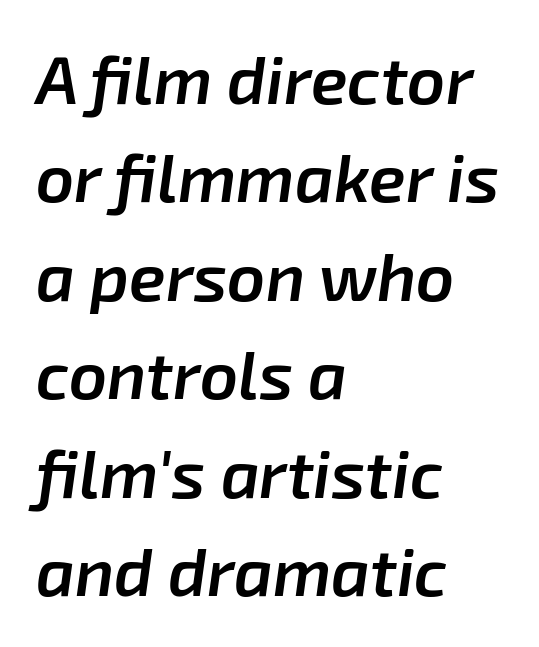
The image shows 67 px semibold type, italic (leaning right); set left-aligned, normal line spacing (1.47x), normal letter spacing, not underlined; low stroke contrast and a medium x-height.
